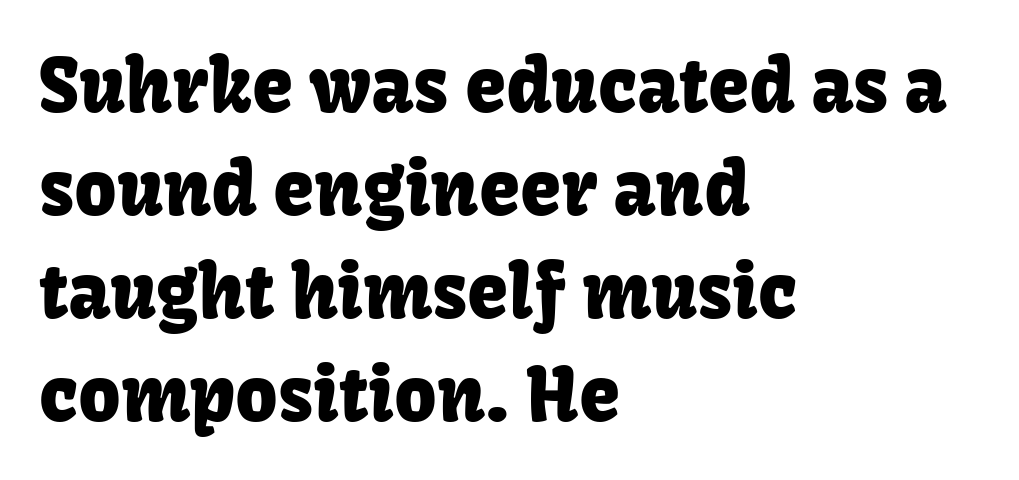
When letters stand straight like this, we call the style roman or upright. All the whitespace from short lines collects on the right. Looks like regular typesetting: each glyph gets only the width it needs. In terms of leading, this rendering sits right in the middle.
